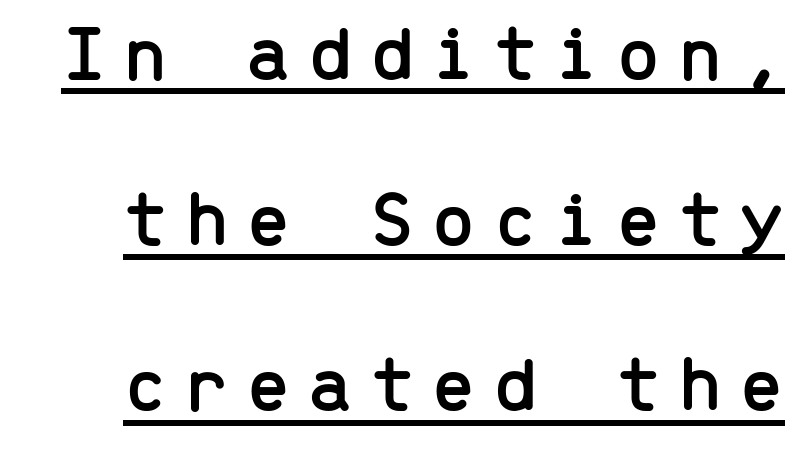
The face used here appears with an underline applied. These lines stand farther apart than default settings would place them. Between one letter and the next there's a generous, obvious gap. The type family on display is of the sans-serif kind. Notice how the stems are strictly vertical — no italics here.
